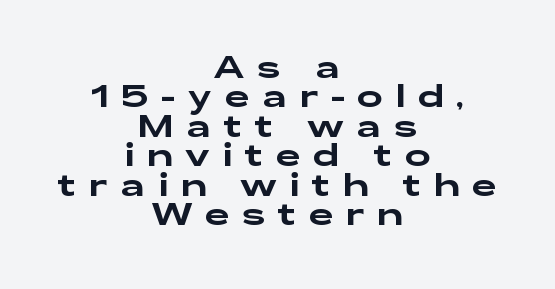
Q: Is the text italic (slanted)? A: No, it is upright.
Q: Is the typeface a serif or a sans-serif typeface? A: Sans-serif.
Q: Is the text underlined? A: No.
Q: How is the paragraph aligned? A: Centered.
Q: Is the spacing between letters normal or unusually wide? A: Unusually wide.
Q: Is the spacing between lines tight, normal or loose? A: Tight.
Q: Width (condensed, normal, or wide)? A: Wide.
Q: Stroke contrast? A: Low.
Q: x-height? A: Medium.
Q: Monospaced? A: No.
